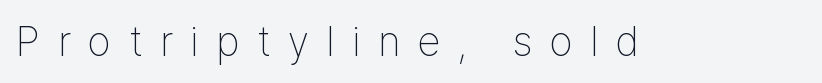
Q: Is the text bold? A: No.
Q: Is the text italic (slanted)? A: No, it is upright.
Q: Is the typeface a serif or a sans-serif typeface? A: Sans-serif.
Q: Is the text underlined? A: No.
Q: Is the spacing between letters normal or unusually wide? A: Unusually wide.
Q: Width (condensed, normal, or wide)? A: Condensed.
Q: Stroke contrast? A: Low.
Q: x-height? A: Medium.
Q: Monospaced? A: No.
